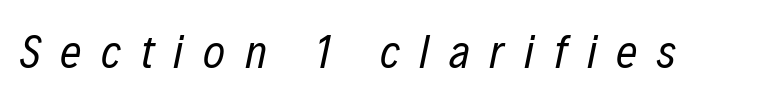
Q: Is the text bold? A: No.
Q: Is the text italic (slanted)? A: Yes, it leans right by about 12 degrees.
Q: Is the text underlined? A: No.
Q: Is the spacing between letters normal or unusually wide? A: Unusually wide.
Q: Width (condensed, normal, or wide)? A: Condensed.
Q: Stroke contrast? A: Low.
Q: x-height? A: Medium.
Q: Monospaced? A: No.
